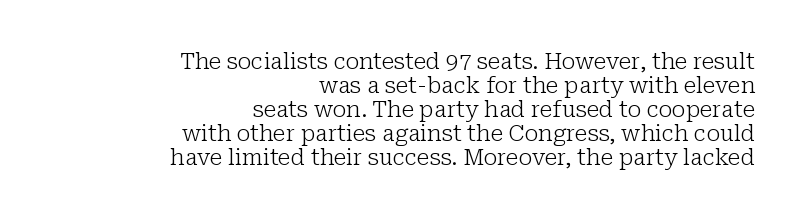
The image shows 22 px text type, upright; set right-aligned, tight line spacing (1.09x), normal letter spacing, not underlined.
